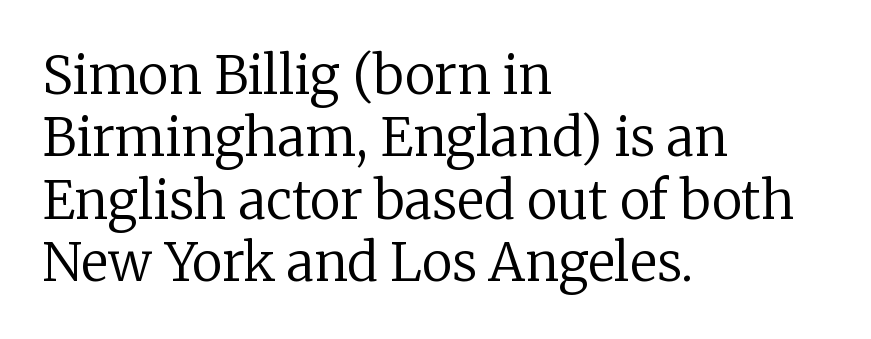
Q: Is the text bold? A: No.
Q: Is the text italic (slanted)? A: No, it is upright.
Q: Is the typeface a serif or a sans-serif typeface? A: Serif.
Q: Is the text underlined? A: No.
Q: How is the paragraph aligned? A: Left-aligned.
Q: Is the spacing between letters normal or unusually wide? A: Normal.
Q: Width (condensed, normal, or wide)? A: Normal.
Q: Stroke contrast? A: Low.
Q: x-height? A: Medium.
Q: Monospaced? A: No.
